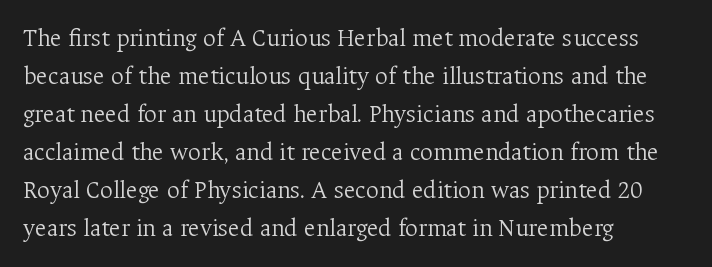
Q: Is the text bold? A: No.
Q: Is the text italic (slanted)? A: No, it is upright.
Q: Is the text underlined? A: No.
Q: How is the paragraph aligned? A: Left-aligned.
Q: Is the spacing between letters normal or unusually wide? A: Normal.
Q: Is the spacing between lines tight, normal or loose? A: Normal.
